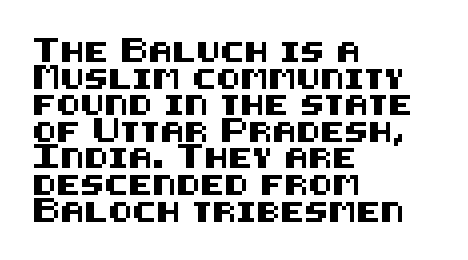
Which margin do the lines hug? The left one — the right edge is uneven. Do the letters lean? They stand straight. Students, note that the glyphs here touch the page at normal intervals. The block of text has a typical density, with ordinary space between rows. Unmarked baselines from the first word to the last.
